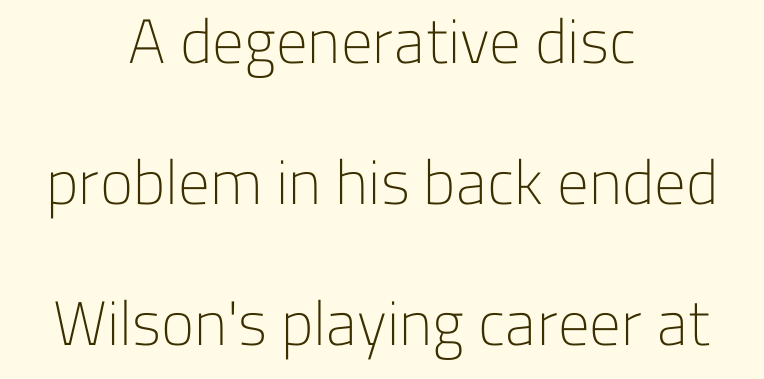
The image shows 63 px light sans-serif type, upright; set centered, loose line spacing (2.24x), normal letter spacing, not underlined; low stroke contrast and a medium x-height.
